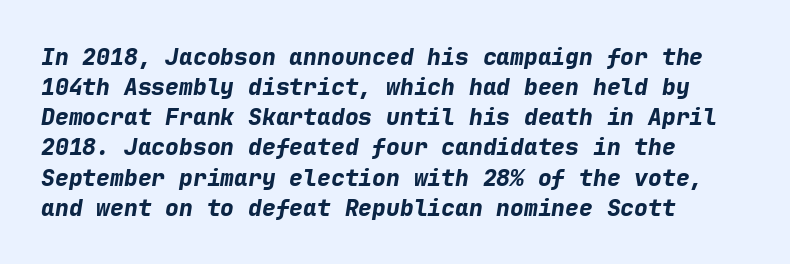
Q: Is the text bold? A: Yes.
Q: Is the text italic (slanted)? A: Yes, it leans right by about 9 degrees.
Q: Is the text underlined? A: No.
Q: How is the paragraph aligned? A: Left-aligned.
Q: Is the spacing between letters normal or unusually wide? A: Normal.
Q: Is the spacing between lines tight, normal or loose? A: Normal.
